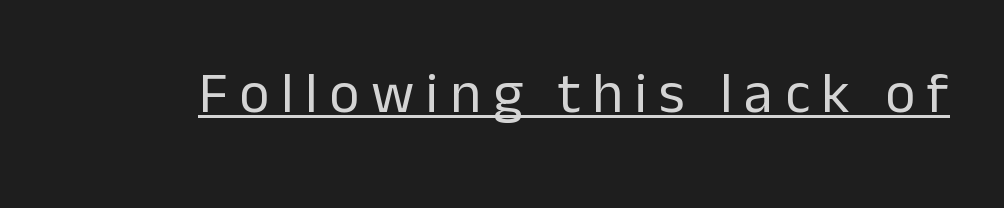
The characters are drawn with everyday or finer stroke widths. Each letter keeps its own natural width here, so spacing adapts to shape. Emphasis is given by a line drawn under the lettering. Observe the wide spacing: letters keep a clear distance from each other. If you drew a line through each stem, it would be perfectly vertical.
